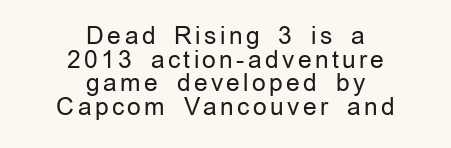
Q: Is the text bold? A: No.
Q: Is the text italic (slanted)? A: No, it is upright.
Q: Is the text underlined? A: No.
Q: How is the paragraph aligned? A: Centered.
Q: Is the spacing between lines tight, normal or loose? A: Tight.
